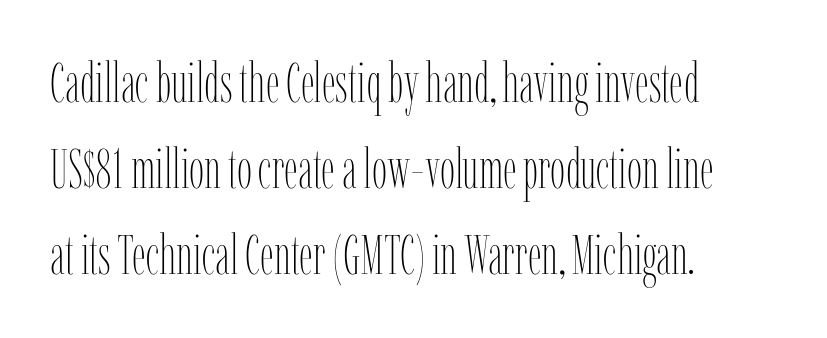
The image shows 54 px thin, condensed type, upright; set left-aligned, normal line spacing (1.59x), normal letter spacing, not underlined; low stroke contrast and a medium x-height.
